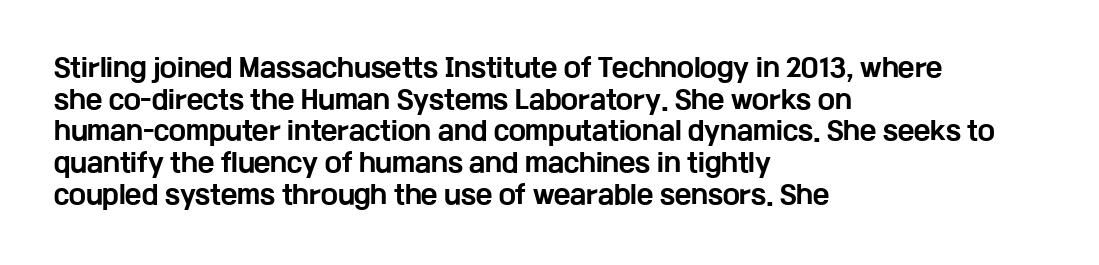
Short and long lines alike share a common starting point at left. The vertical gap from one line to the next is medium. Does the lettering tilt? It doesn't — this is upright. Underline: absent. The tracking reads as untouched default to a designer's eye. Chunky letters — that's bold for sure.
